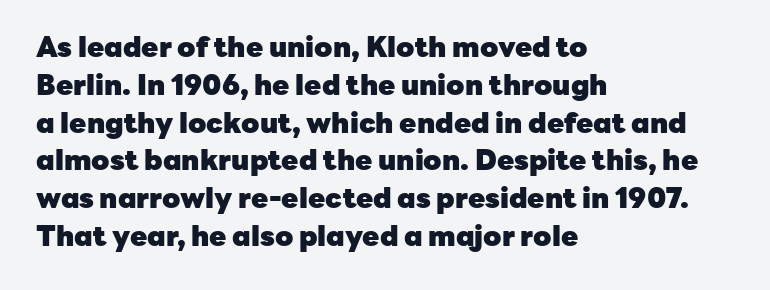
The axis of the letterforms is exactly vertical. The rows are spaced the way most documents space them. Do the characters align in a grid? No, the font is proportional. Strong, thick strokes mark this as bold type. Descenders hang freely into open space. The face used here is a sans, in the tradition of grotesques and geometrics.
